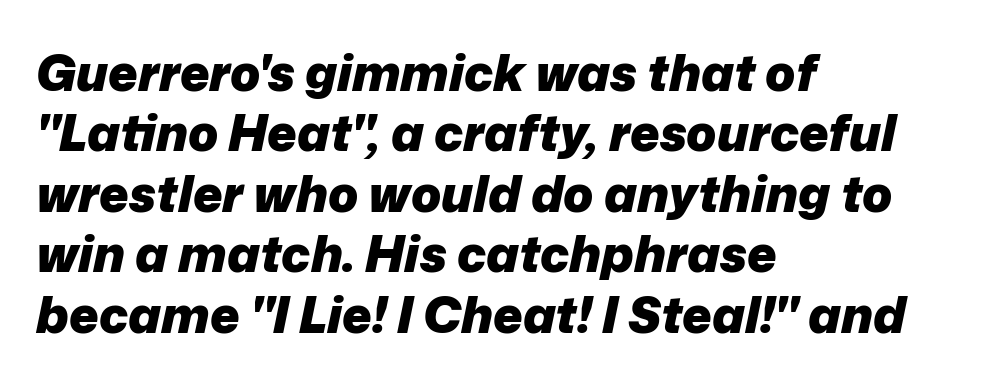
The image shows 50 px heavy type, italic (leaning right); set left-aligned, line spacing 1.21x, normal letter spacing, not underlined; low stroke contrast and a medium x-height.
